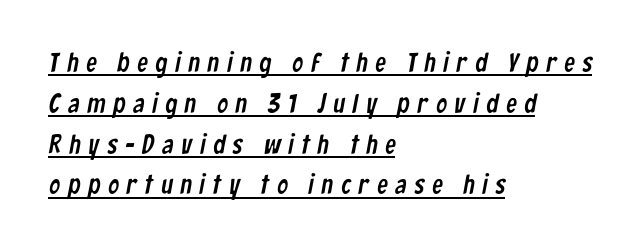
Q: Is the text underlined? A: Yes.
Q: How is the paragraph aligned? A: Left-aligned.
Q: Is the spacing between letters normal or unusually wide? A: Unusually wide.
Q: Is the spacing between lines tight, normal or loose? A: Normal.
